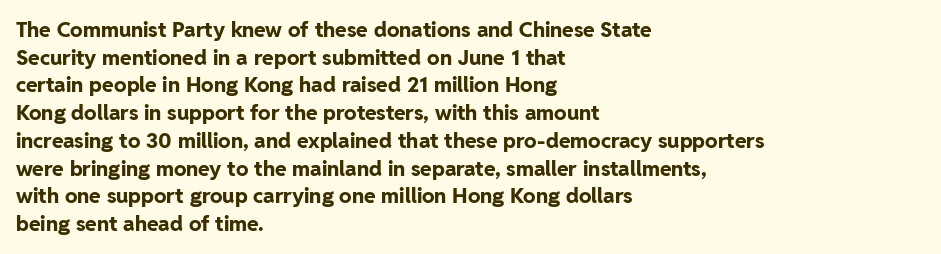
It's the straight-up-and-down kind of type. The words here are not underlined. Summary of vertical rhythm: regular, with standard interline spacing. Alignment: flush left. The rendering keeps characters at their native spacing.
